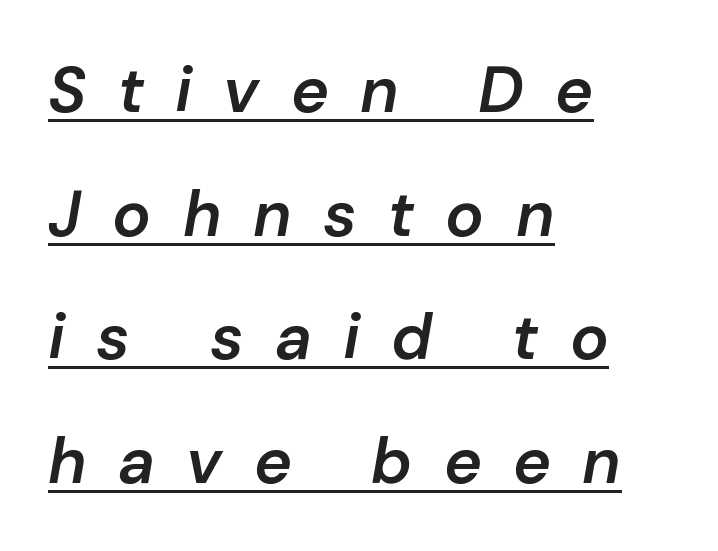
Q: Is the text bold? A: Semi-bold.
Q: Is the text italic (slanted)? A: Yes, it leans right by about 10 degrees.
Q: Is the text underlined? A: Yes.
Q: How is the paragraph aligned? A: Left-aligned.
Q: Is the spacing between letters normal or unusually wide? A: Unusually wide.
Q: Is the spacing between lines tight, normal or loose? A: Loose.
Q: Width (condensed, normal, or wide)? A: Normal.
Q: Stroke contrast? A: Low.
Q: x-height? A: Medium.
Q: Monospaced? A: No.
